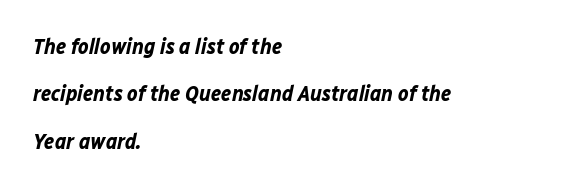
The image shows 22 px bold type, italic (leaning right); set left-aligned, loose line spacing (2.15x), normal letter spacing, not underlined.
